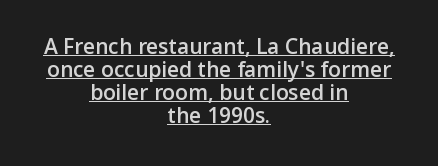
The image shows 21 px text type, upright; set centered, tight line spacing (1.09x), normal letter spacing, underlined.
